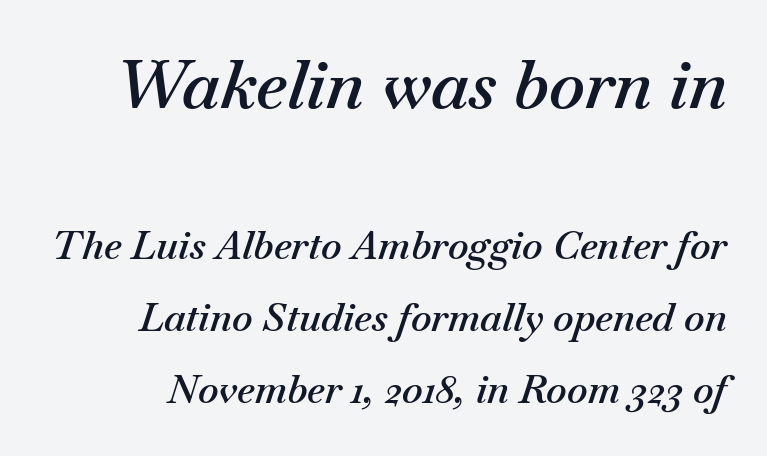
Visually, the top section dominates because its glyphs are scaled up. Here the designer chose a conventional face with non-uniform glyph widths. Descenders are the only things crossing below the line. Spacing between characters is what you'd get straight out of the box.
